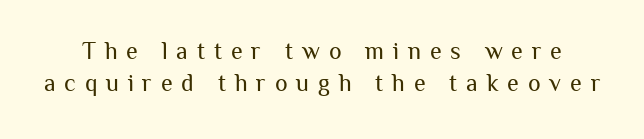
This is not heavy type; no bold has been used. Letters rest on an invisible, unmarked baseline. Between one letter and the next there's a generous, obvious gap. Ordinary non-slanted type is in use. Normally led — the rows are evenly, conventionally spaced.
